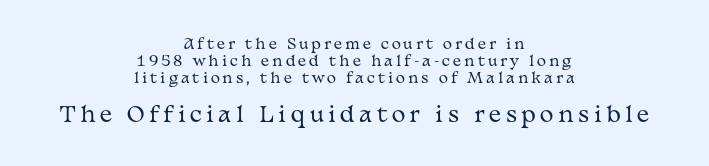
{"italic": "no", "bold": "no", "underline": "no", "align": "center", "line_spacing_ratio": 1.23, "letter_spacing": "wide", "letter_spacing_em": 0.21, "larger_block": "second", "size_ratio": 1.5, "glyph_px": 21}
